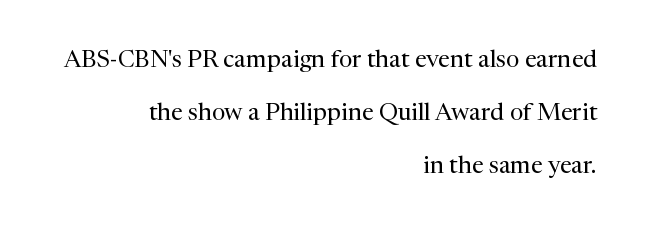
Here the glyphs are tracked normally, forming tight word shapes. Each stroke keeps to a modest, everyday thickness or less. The typesetter chose a ragged-left arrangement here. Each new line begins a long way beneath the previous one.
